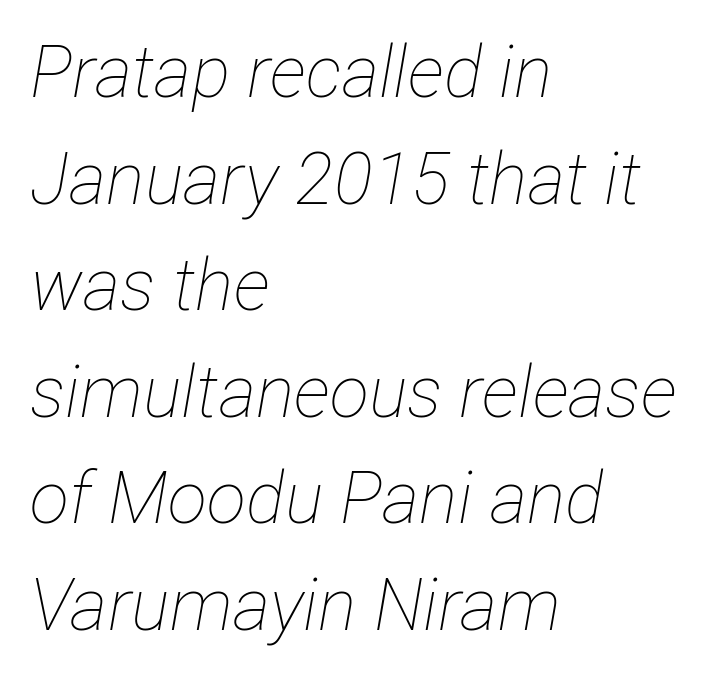
{"italic": "yes", "lean": "right", "slant_degrees": 12, "bold": "no", "weight": "thin", "width": "condensed", "stroke_contrast": "low", "x_height": "medium", "monospaced": "no", "underline": "no", "align": "left", "line_spacing": "normal", "line_spacing_ratio": 1.48, "letter_spacing": "normal", "letter_spacing_em": 0.0, "glyph_px": 72}
